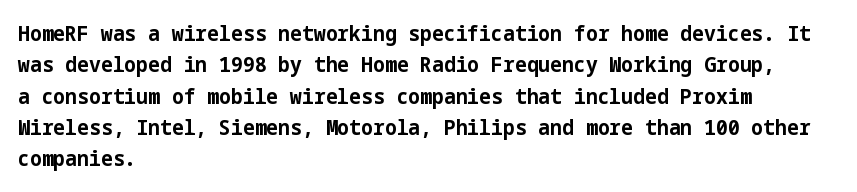
{"italic": "no", "bold": "yes", "underline": "no", "align": "left", "line_spacing": "normal", "line_spacing_ratio": 1.49, "letter_spacing": "normal", "letter_spacing_em": 0.0, "glyph_px": 21}
